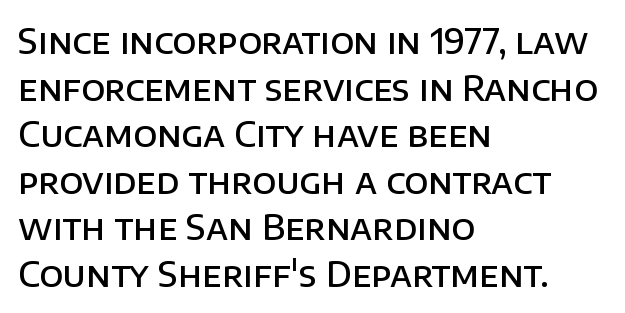
{"serif": "no", "italic": "no", "bold": "semi", "weight": "semibold", "width": "normal", "stroke_contrast": "low", "x_height": "large", "monospaced": "no", "underline": "no", "align": "left", "line_spacing": "normal", "line_spacing_ratio": 1.37, "letter_spacing": "normal", "letter_spacing_em": 0.0, "glyph_px": 34}
